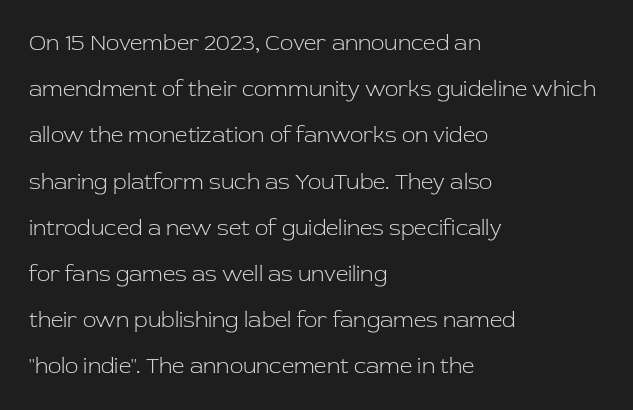
Q: Is the text bold? A: No.
Q: Is the text italic (slanted)? A: No, it is upright.
Q: Is the text underlined? A: No.
Q: How is the paragraph aligned? A: Left-aligned.
Q: Is the spacing between letters normal or unusually wide? A: Normal.
Q: Is the spacing between lines tight, normal or loose? A: Loose.
